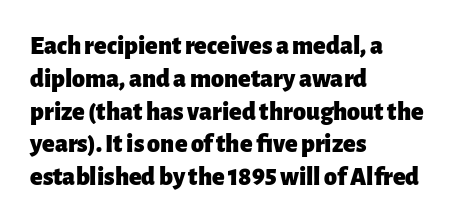
The image shows 26 px bold type, upright; set left-aligned, normal line spacing (1.26x), normal letter spacing, not underlined.
